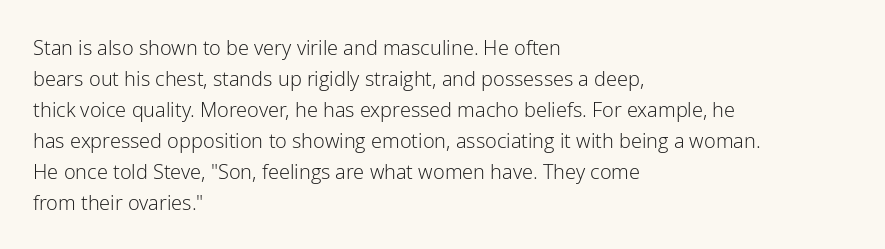
The image shows 20 px text type, upright; set left-aligned, normal line spacing (1.55x), normal letter spacing, not underlined.
